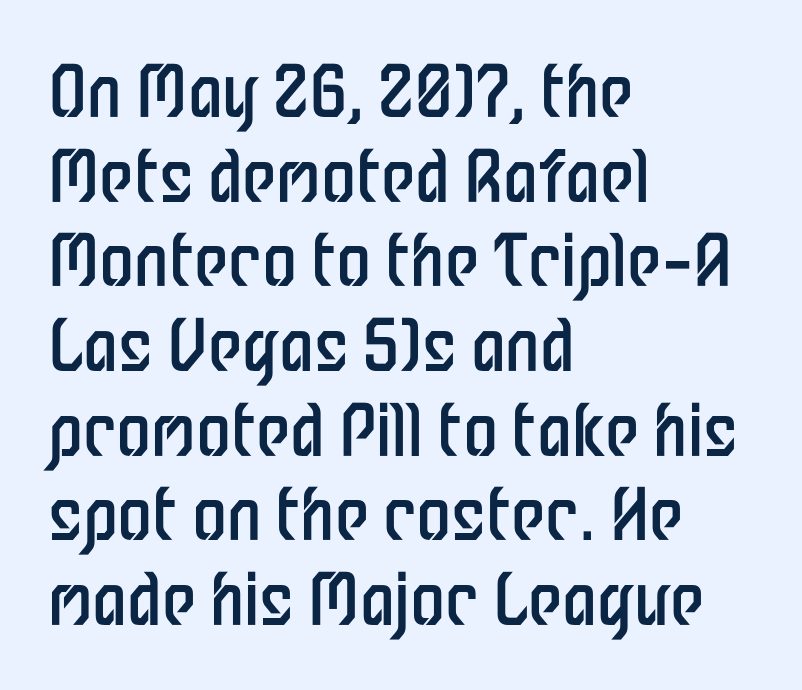
Q: Is the text bold? A: No.
Q: Is the text italic (slanted)? A: No, it is upright.
Q: Is the typeface a serif or a sans-serif typeface? A: Sans-serif.
Q: Is the text underlined? A: No.
Q: How is the paragraph aligned? A: Left-aligned.
Q: Is the spacing between letters normal or unusually wide? A: Normal.
Q: Width (condensed, normal, or wide)? A: Condensed.
Q: Stroke contrast? A: Low.
Q: x-height? A: Medium.
Q: Monospaced? A: No.
